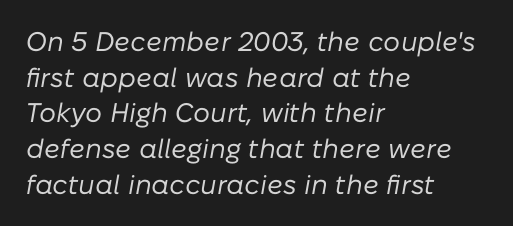
{"italic": "yes", "lean": "right", "slant_degrees": 10, "bold": "no", "underline": "no", "align": "left", "line_spacing": "normal", "line_spacing_ratio": 1.32, "letter_spacing": "normal", "letter_spacing_em": 0.0, "glyph_px": 27}
